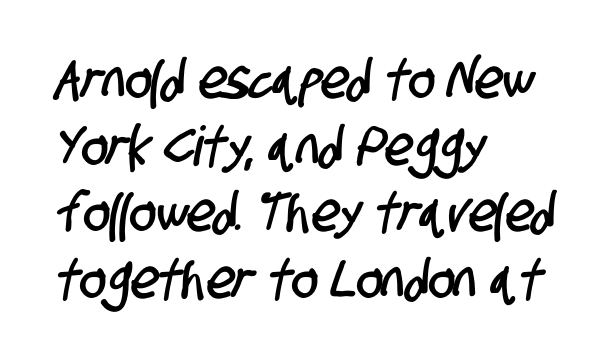
{"serif": "no", "width": "condensed", "stroke_contrast": "low", "x_height": "large", "monospaced": "no", "underline": "no", "align": "left", "line_spacing_ratio": 1.21, "letter_spacing": "normal", "letter_spacing_em": 0.0, "glyph_px": 55}
